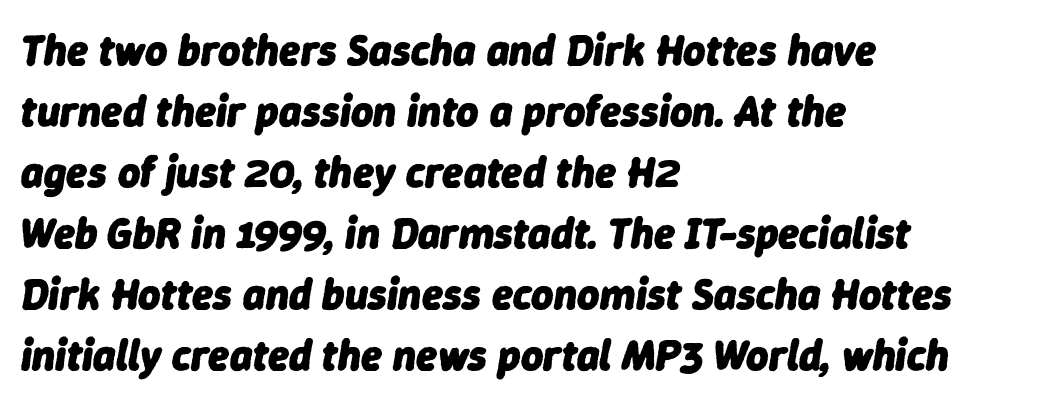
The font is running at its bold setting. Short and long lines alike share a common starting point at left. Honestly, the row spacing looks completely unremarkable. Each letter keeps its own natural width here, so spacing adapts to shape. Every character sits at an angle, as italics do. The glyphs are unaccompanied by any horizontal stroke below them.
